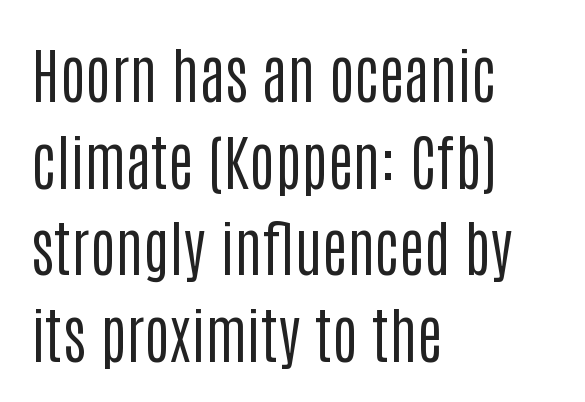
The image shows 61 px regular-weight, condensed sans-serif type, upright; set left-aligned, normal line spacing (1.42x), normal letter spacing, not underlined; low stroke contrast and a large x-height.
